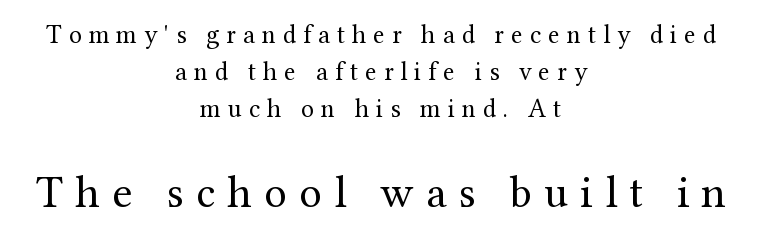
The image shows 45 px regular-weight serif type, upright; set centered, normal line spacing (1.42x), unusually wide letter spacing (+0.27 em), not underlined; the second (bottom) block is 1.73x larger; medium stroke contrast and a medium x-height.
